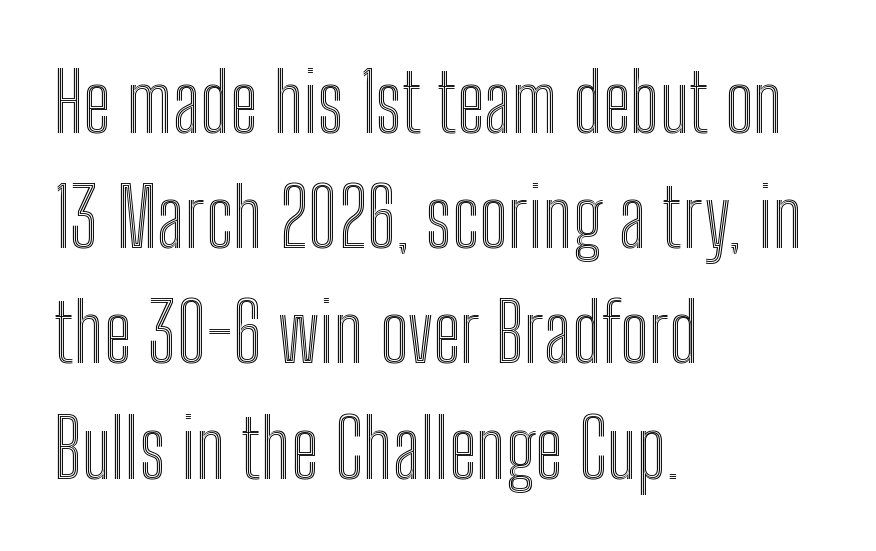
The image shows 80 px condensed type, upright; set left-aligned, normal line spacing (1.44x), normal letter spacing, not underlined; a medium x-height.
